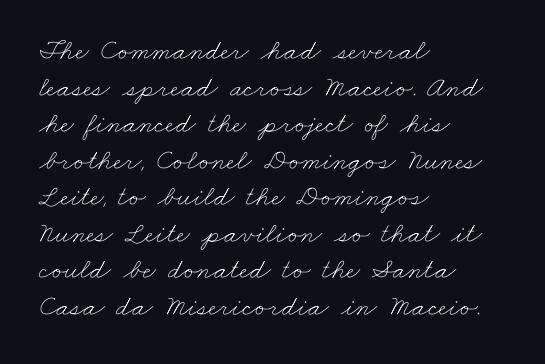
{"bold": "no", "weight": "thin", "width": "wide", "stroke_contrast": "low", "x_height": "small", "monospaced": "no", "underline": "no", "align": "left", "line_spacing": "normal", "line_spacing_ratio": 1.26, "letter_spacing": "normal", "letter_spacing_em": 0.0, "glyph_px": 29}
